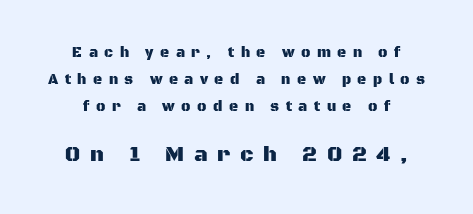
Character size in the trailing block exceeds that of the leading block. Loosely led — the rows are spread out. This sample uses an upright cut, with every glyph sitting square on the baseline. Each word looks stretched out because of the extra space between its letters. Unmarked baselines from the first word to the last.
